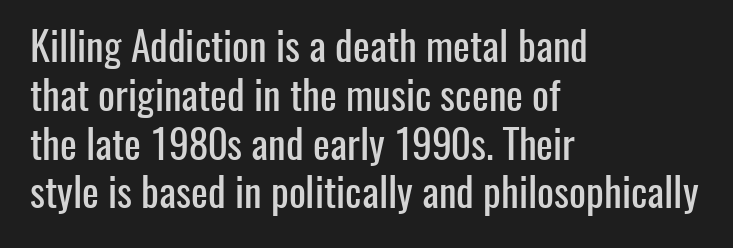
Q: Is the text italic (slanted)? A: No, it is upright.
Q: Is the typeface a serif or a sans-serif typeface? A: Sans-serif.
Q: Is the text underlined? A: No.
Q: How is the paragraph aligned? A: Left-aligned.
Q: Is the spacing between letters normal or unusually wide? A: Normal.
Q: Width (condensed, normal, or wide)? A: Condensed.
Q: Stroke contrast? A: Low.
Q: x-height? A: Medium.
Q: Monospaced? A: No.
